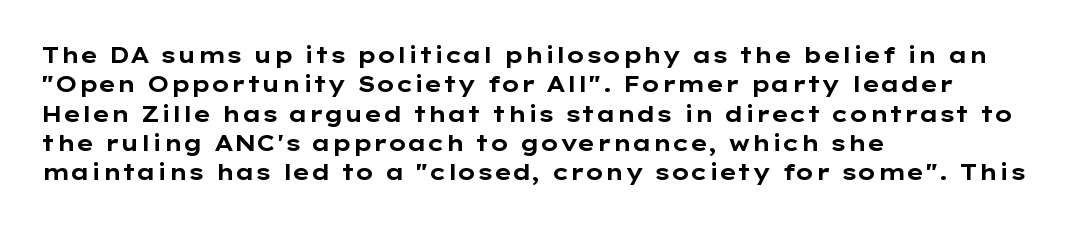
{"italic": "no", "bold": "yes", "underline": "no", "align": "left", "line_spacing": "normal", "line_spacing_ratio": 1.33, "letter_spacing": "normal", "letter_spacing_em": 0.0, "glyph_px": 22}
